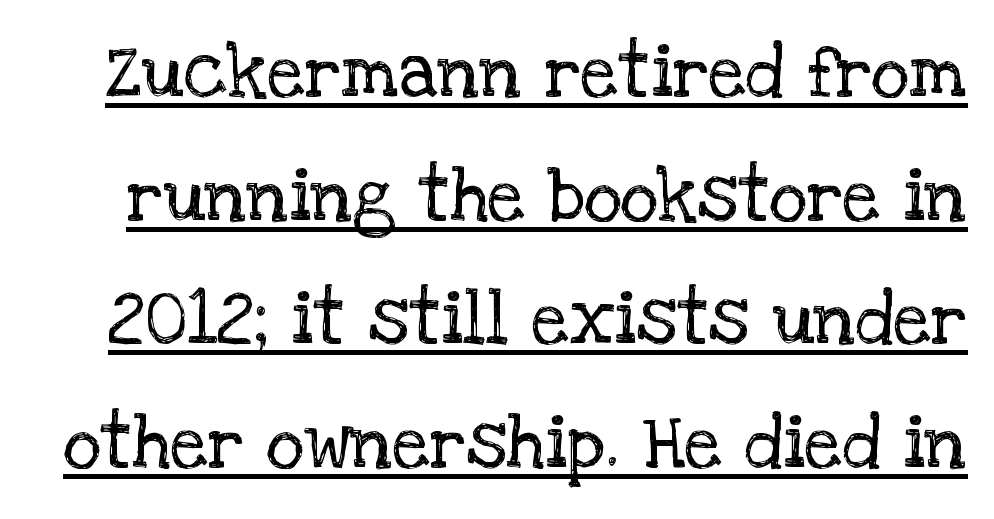
Is this a sans? No — the strokes have serifs. Quick note: not italic, upright. The passage shown is typed in a proportional face where columns would drift. A continuous stroke trails under the words, as in a hyperlink. How are the letters spaced? Ordinarily, with no added tracking. Interline gaps are of average width in this sample.
